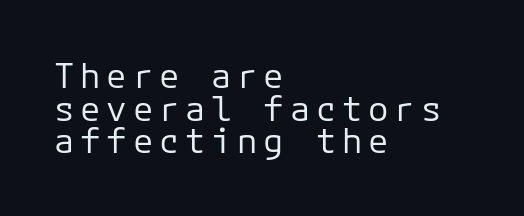
{"serif": "no", "italic": "no", "bold": "no", "weight": "regular", "width": "normal", "stroke_contrast": "low", "x_height": "medium", "underline": "no", "align": "left", "line_spacing": "tight", "line_spacing_ratio": 0.96, "glyph_px": 34}
